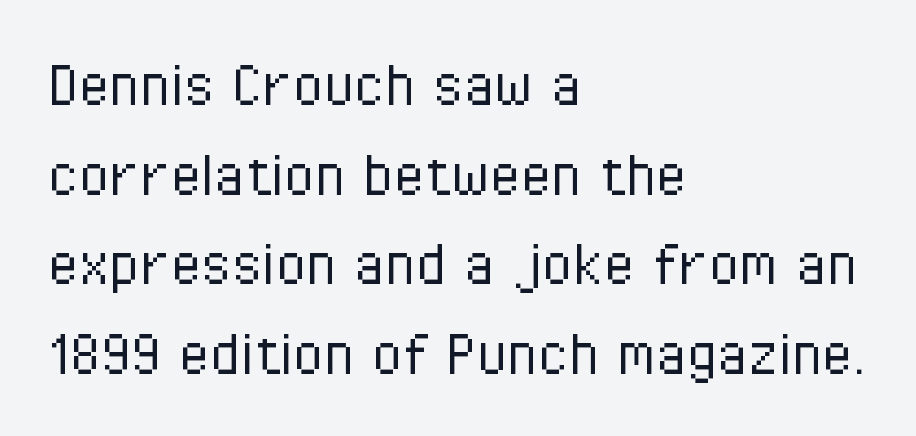
The image shows 70 px light, condensed sans-serif type, upright; set left-aligned, normal line spacing (1.28x), normal letter spacing, not underlined; low stroke contrast and a medium x-height.
